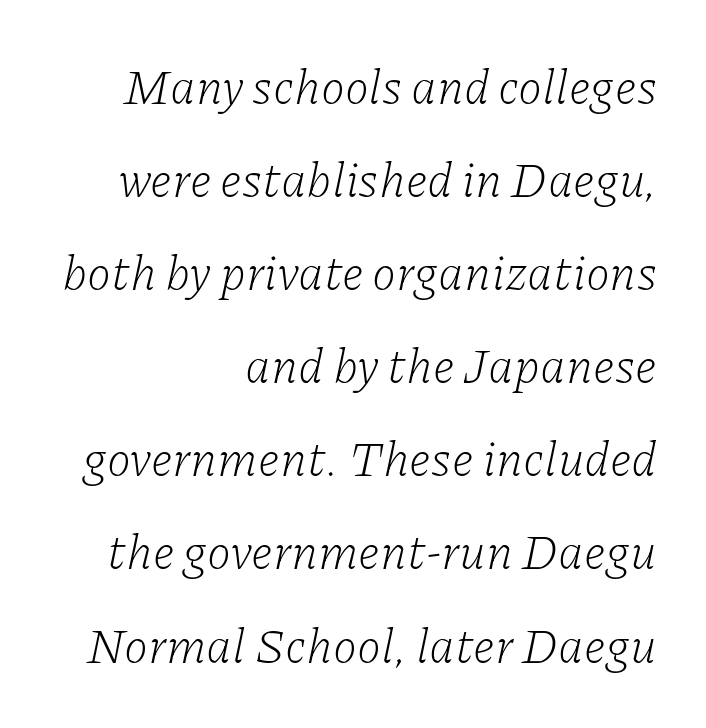
{"serif": "yes", "italic": "yes", "lean": "right", "slant_degrees": 11, "bold": "no", "weight": "light", "width": "normal", "stroke_contrast": "low", "x_height": "medium", "monospaced": "no", "underline": "no", "align": "right", "line_spacing": "loose", "line_spacing_ratio": 1.9, "letter_spacing": "normal", "letter_spacing_em": 0.0, "glyph_px": 49}
